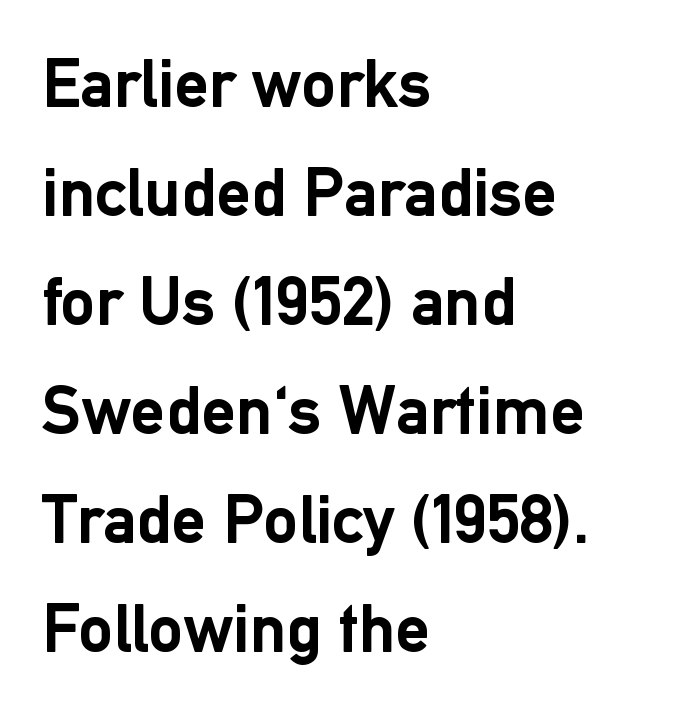
Typographic density is high because the face is bold. Caption: standard tracking, unaltered. The gap between lines stays unmarked. Quick note: interline space is typical.
